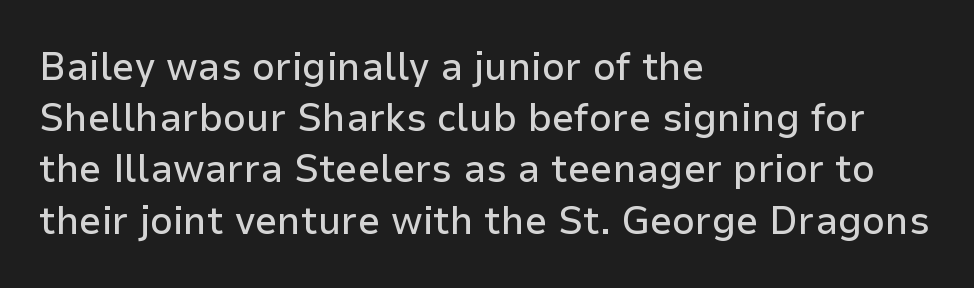
The image shows 40 px sans-serif type, upright; set left-aligned, normal line spacing (1.28x), normal letter spacing, not underlined; low stroke contrast and a medium x-height.
